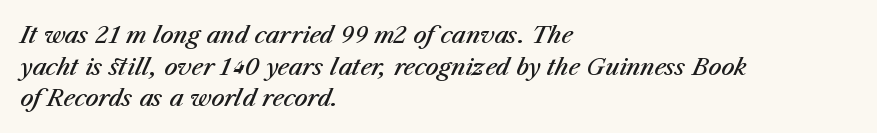
Q: Is the text bold? A: Semi-bold.
Q: Is the text italic (slanted)? A: Yes, it leans right by about 23 degrees.
Q: Is the text underlined? A: No.
Q: How is the paragraph aligned? A: Left-aligned.
Q: Is the spacing between letters normal or unusually wide? A: Normal.
Q: Is the spacing between lines tight, normal or loose? A: Normal.
